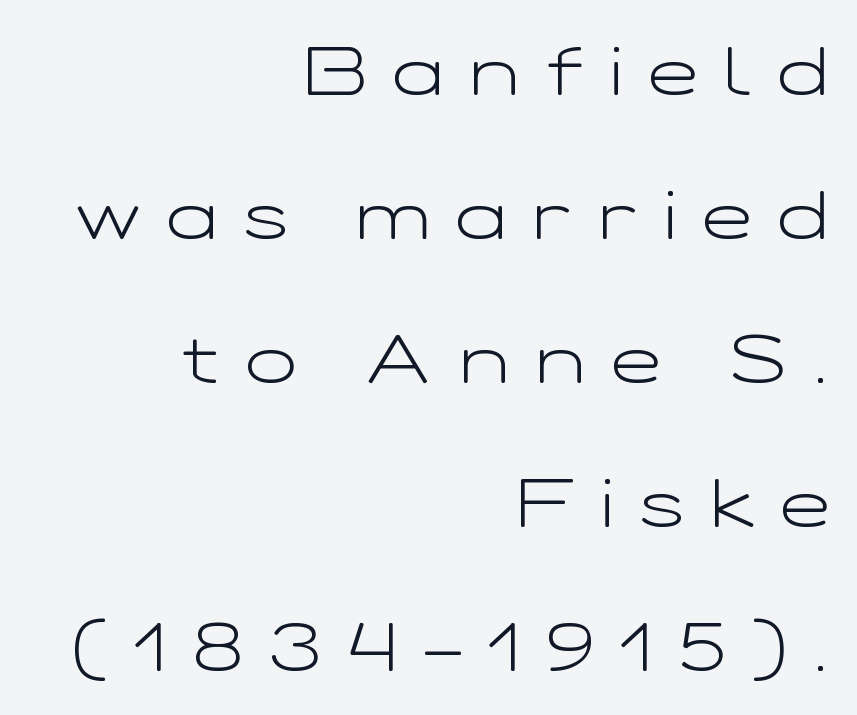
Q: Is the text bold? A: No.
Q: Is the text italic (slanted)? A: No, it is upright.
Q: Is the typeface a serif or a sans-serif typeface? A: Sans-serif.
Q: Is the text underlined? A: No.
Q: How is the paragraph aligned? A: Right-aligned.
Q: Is the spacing between letters normal or unusually wide? A: Unusually wide.
Q: Is the spacing between lines tight, normal or loose? A: Loose.
Q: Width (condensed, normal, or wide)? A: Wide.
Q: Stroke contrast? A: Low.
Q: x-height? A: Medium.
Q: Monospaced? A: No.
